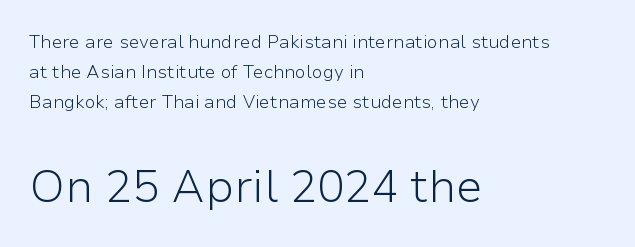
Q: Is the text bold? A: No.
Q: Is the text italic (slanted)? A: No, it is upright.
Q: Is the typeface a serif or a sans-serif typeface? A: Sans-serif.
Q: Is the text underlined? A: No.
Q: How is the paragraph aligned? A: Left-aligned.
Q: Is the spacing between letters normal or unusually wide? A: Normal.
Q: Is the spacing between lines tight, normal or loose? A: Normal.
Q: Which block of text is set in a larger size, the first (top) or the second (bottom)? A: The second (bottom) one.
Q: Width (condensed, normal, or wide)? A: Normal.
Q: Stroke contrast? A: Low.
Q: x-height? A: Medium.
Q: Monospaced? A: No.
